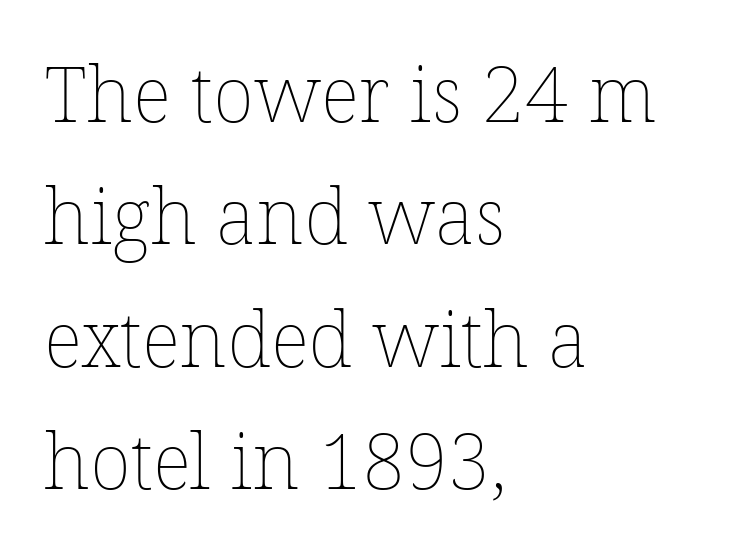
Proportional: the letters do not fall into vertical columns. The letters sit at their default tracking, neither squeezed nor spread. Ordinary non-slanted type is in use. Notice how the passage keeps a crisp vertical edge on the left only. The specimen omits any rule beneath the text block's lines. The line-height multiplier appears to be the usual default.
